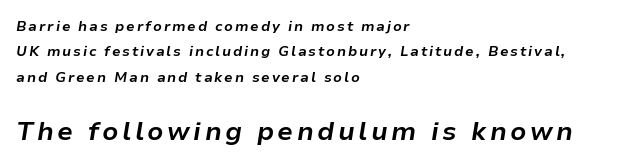
Q: Is the text bold? A: Yes.
Q: Is the text italic (slanted)? A: Yes, it leans right by about 9 degrees.
Q: Is the text underlined? A: No.
Q: How is the paragraph aligned? A: Left-aligned.
Q: Which block of text is set in a larger size, the first (top) or the second (bottom)? A: The second (bottom) one.
